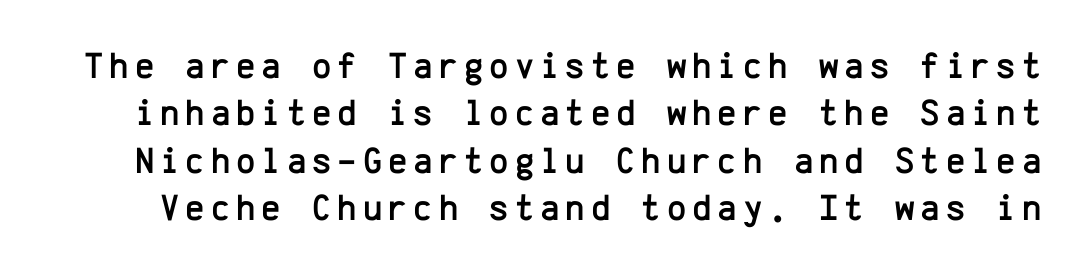
The image shows 37 px sans-serif type, upright, monospaced; set normal line spacing (1.28x), not underlined; low stroke contrast and a medium x-height.
